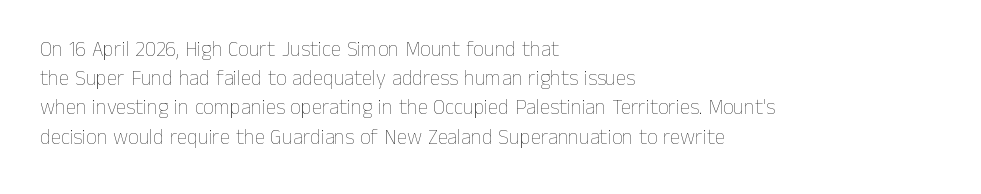
The image shows 21 px text type, upright; set left-aligned, normal line spacing (1.39x), normal letter spacing, not underlined.
